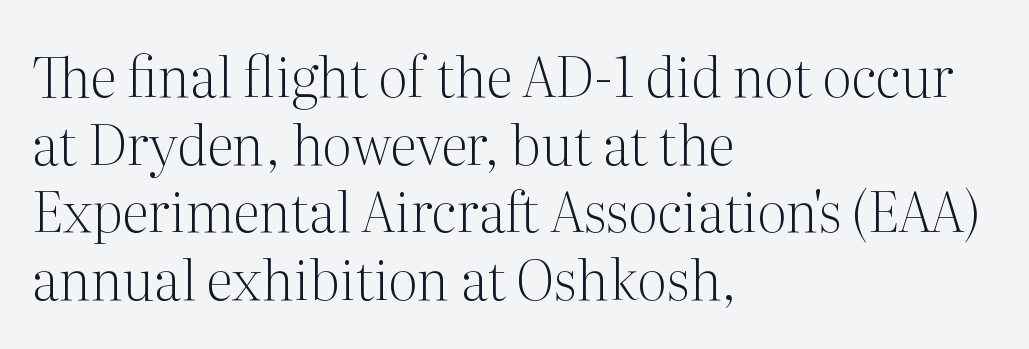
The image shows 55 px light serif type, upright; set left-aligned, line spacing 1.23x, normal letter spacing, not underlined; medium stroke contrast and a medium x-height.
